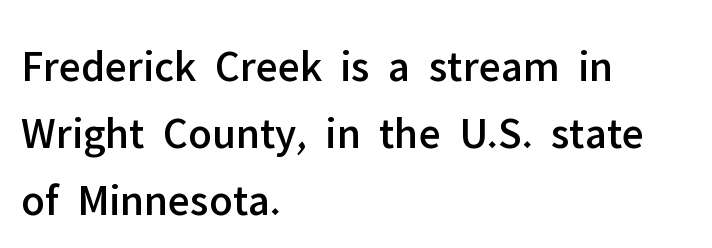
{"serif": "no", "italic": "no", "width": "normal", "stroke_contrast": "low", "x_height": "medium", "monospaced": "no", "underline": "no", "align": "left", "line_spacing": "normal", "line_spacing_ratio": 1.49, "letter_spacing": "normal", "letter_spacing_em": 0.0, "glyph_px": 45}
